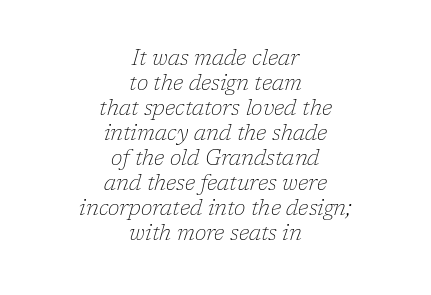
Q: Is the text bold? A: No.
Q: Is the text italic (slanted)? A: Yes, it leans right by about 17 degrees.
Q: Is the text underlined? A: No.
Q: How is the paragraph aligned? A: Centered.
Q: Is the spacing between letters normal or unusually wide? A: Normal.
